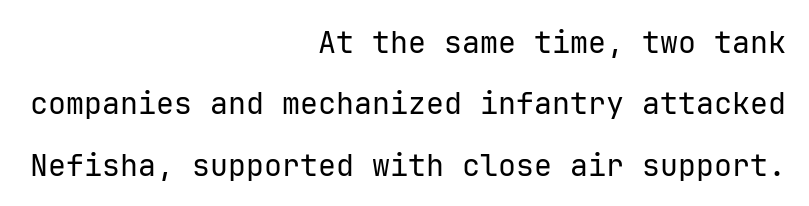
Q: Is the text bold? A: No.
Q: Is the text italic (slanted)? A: No, it is upright.
Q: Is the typeface a serif or a sans-serif typeface? A: Sans-serif.
Q: Is the text underlined? A: No.
Q: How is the paragraph aligned? A: Right-aligned.
Q: Is the spacing between letters normal or unusually wide? A: Normal.
Q: Is the spacing between lines tight, normal or loose? A: Loose.
Q: Width (condensed, normal, or wide)? A: Normal.
Q: Stroke contrast? A: Low.
Q: x-height? A: Medium.
Q: Monospaced? A: Yes.
